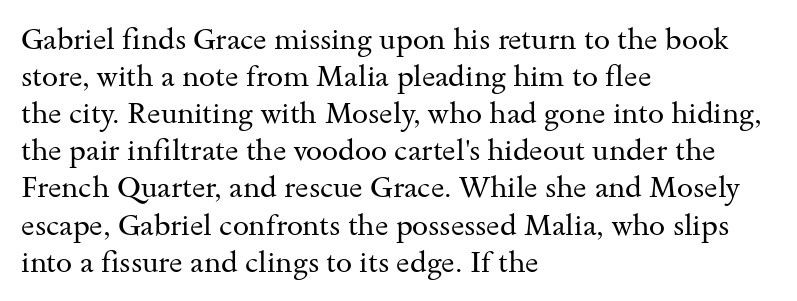
The image shows 29 px regular-weight, wide serif type, upright; set left-aligned, normal line spacing (1.28x), normal letter spacing, not underlined; medium stroke contrast and a small x-height.
